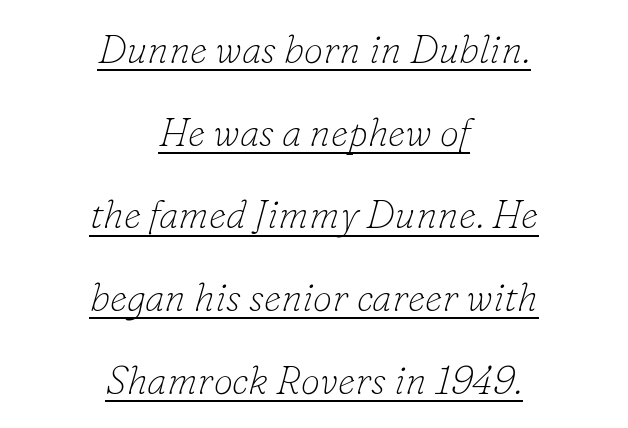
{"serif": "yes", "italic": "yes", "lean": "right", "slant_degrees": 16, "bold": "no", "weight": "thin", "width": "normal", "stroke_contrast": "low", "x_height": "small", "monospaced": "no", "underline": "yes", "align": "center", "line_spacing": "loose", "line_spacing_ratio": 2.12, "letter_spacing": "normal", "letter_spacing_em": 0.0, "glyph_px": 39}
